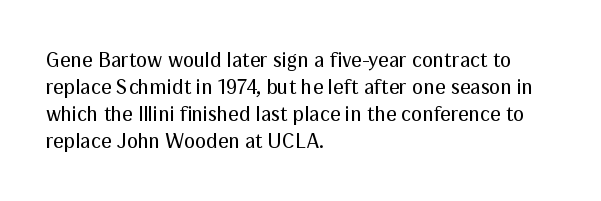
The passage shown is not underscored anywhere. Summary of vertical rhythm: regular, with standard interline spacing. The rag falls on the right side of this text block. Notice how the stems are strictly vertical — no italics here. Vertical stems look standard width or narrower in stroke.
